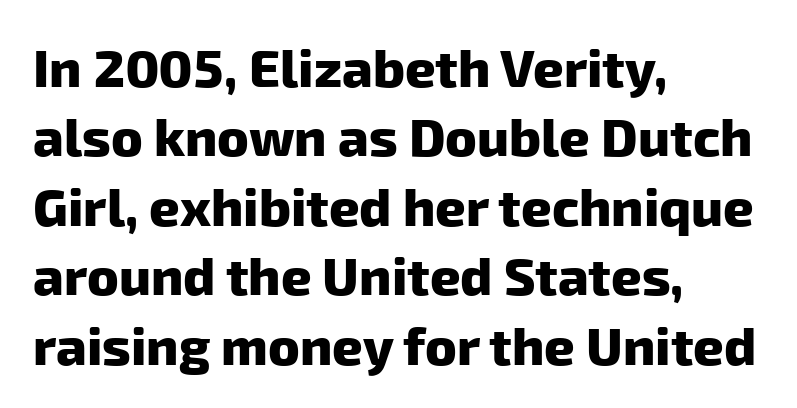
{"serif": "no", "bold": "yes", "weight": "heavy", "width": "normal", "stroke_contrast": "low", "x_height": "medium", "monospaced": "no", "underline": "no", "align": "left", "line_spacing": "normal", "line_spacing_ratio": 1.31, "letter_spacing": "normal", "letter_spacing_em": 0.0, "glyph_px": 53}
